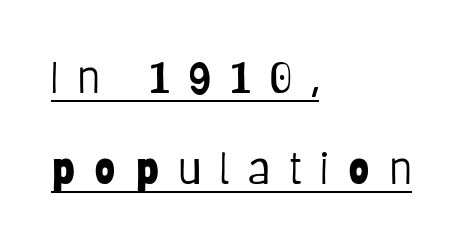
{"serif": "no", "italic": "no", "bold": "no", "weight": "light", "width": "condensed", "stroke_contrast": "low", "x_height": "large", "monospaced": "no", "underline": "yes", "align": "left", "line_spacing": "loose", "line_spacing_ratio": 2.12, "letter_spacing": "wide", "letter_spacing_em": 0.44, "glyph_px": 43}
